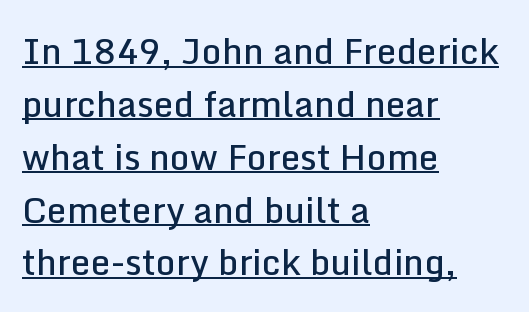
Heft: intermediate — a semibold. This sample is left-justified, so line endings fall wherever the words run out. If you drew a line through each stem, it would be perfectly vertical. Do the characters align in a grid? No, the font is proportional.
